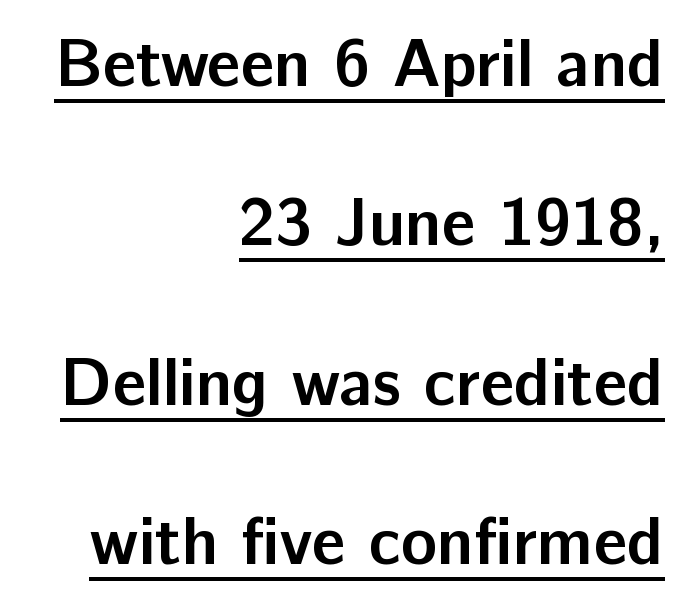
{"serif": "no", "italic": "no", "bold": "yes", "weight": "semibold", "width": "normal", "stroke_contrast": "low", "x_height": "medium", "monospaced": "no", "underline": "yes", "align": "right", "line_spacing": "loose", "line_spacing_ratio": 2.38, "letter_spacing": "normal", "letter_spacing_em": 0.0, "glyph_px": 67}
